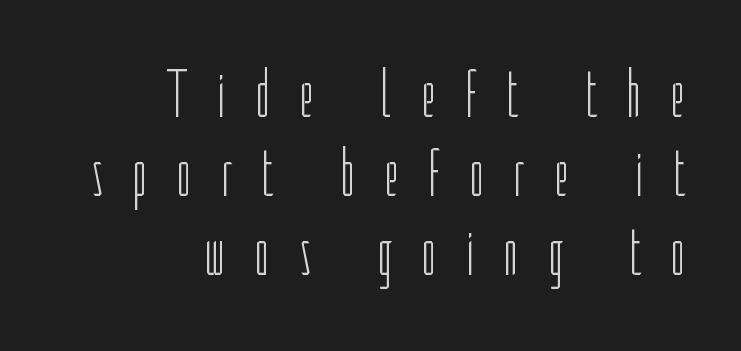
Q: Is the text bold? A: No.
Q: Is the text italic (slanted)? A: No, it is upright.
Q: Is the typeface a serif or a sans-serif typeface? A: Sans-serif.
Q: Is the text underlined? A: No.
Q: How is the paragraph aligned? A: Right-aligned.
Q: Is the spacing between letters normal or unusually wide? A: Unusually wide.
Q: Width (condensed, normal, or wide)? A: Condensed.
Q: Stroke contrast? A: Low.
Q: x-height? A: Medium.
Q: Monospaced? A: No.
